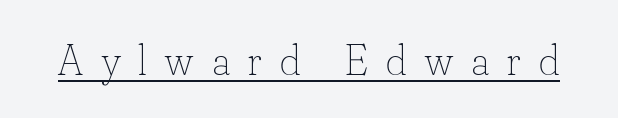
No letter is thick-stroked: the sample isn't bold. These lines are rendered in a variable-pitch font. The letterforms stand isolated, each surrounded by extra space. The string is rendered with underlining switched on. A typesetter would mark this as roman, not italic.
